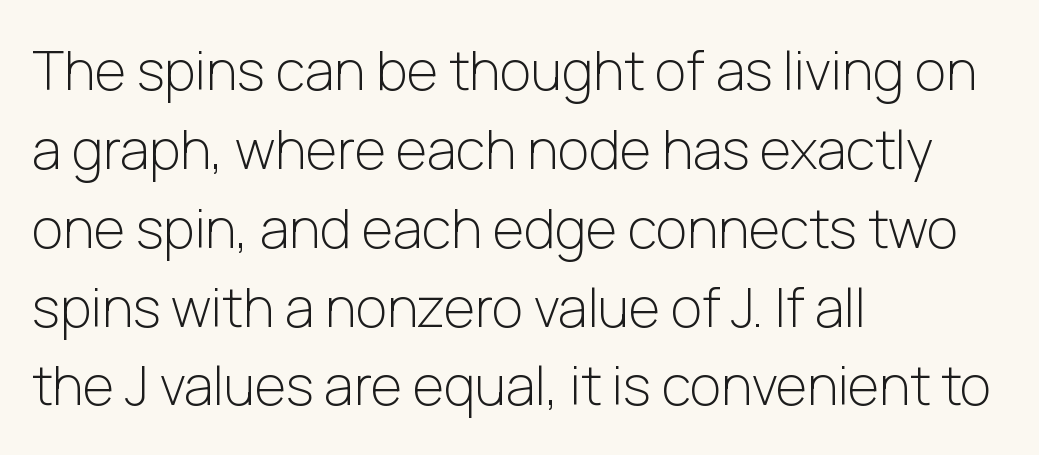
The image shows 54 px light sans-serif type, upright; set left-aligned, normal line spacing (1.46x), normal letter spacing, not underlined; low stroke contrast and a medium x-height.
